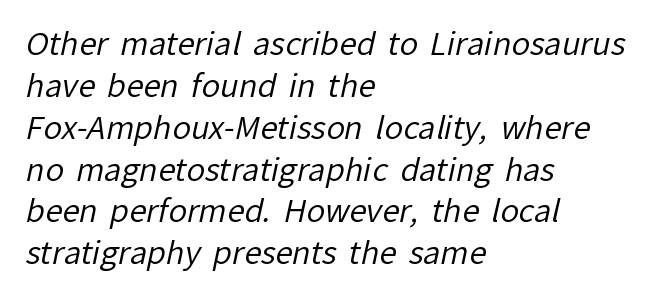
The rendering shows plain stroke endings on the letterforms — a sans-serif design. Layout note: lines flush left. The vertical gap from one line to the next is medium. The passage shown has conventional tracking throughout. Each row of text sits above clean, open space.
